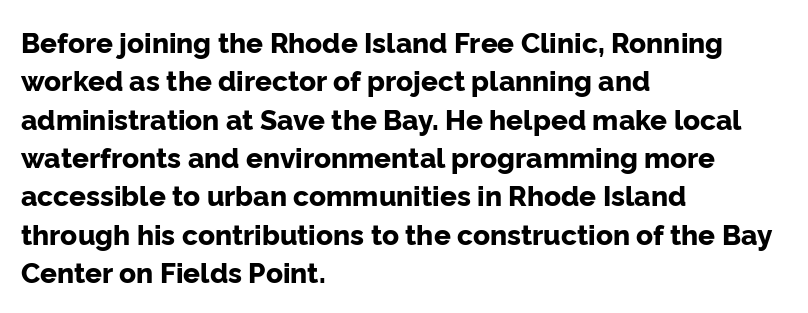
Q: Is the text bold? A: Yes.
Q: Is the text italic (slanted)? A: No, it is upright.
Q: Is the typeface a serif or a sans-serif typeface? A: Sans-serif.
Q: Is the text underlined? A: No.
Q: How is the paragraph aligned? A: Left-aligned.
Q: Is the spacing between letters normal or unusually wide? A: Normal.
Q: Is the spacing between lines tight, normal or loose? A: Normal.
Q: Width (condensed, normal, or wide)? A: Normal.
Q: Stroke contrast? A: Low.
Q: x-height? A: Medium.
Q: Monospaced? A: No.
